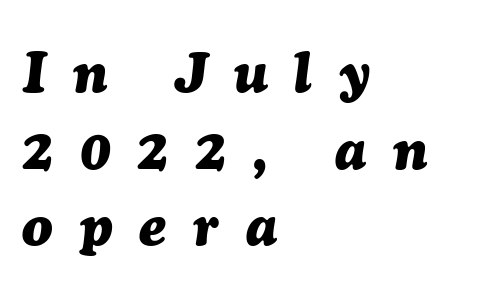
Q: Is the text bold? A: Yes.
Q: Is the text italic (slanted)? A: Yes, it leans right by about 7 degrees.
Q: Is the text underlined? A: No.
Q: How is the paragraph aligned? A: Left-aligned.
Q: Is the spacing between letters normal or unusually wide? A: Unusually wide.
Q: Is the spacing between lines tight, normal or loose? A: Normal.
Q: Width (condensed, normal, or wide)? A: Normal.
Q: Stroke contrast? A: Medium.
Q: x-height? A: Medium.
Q: Monospaced? A: No.
